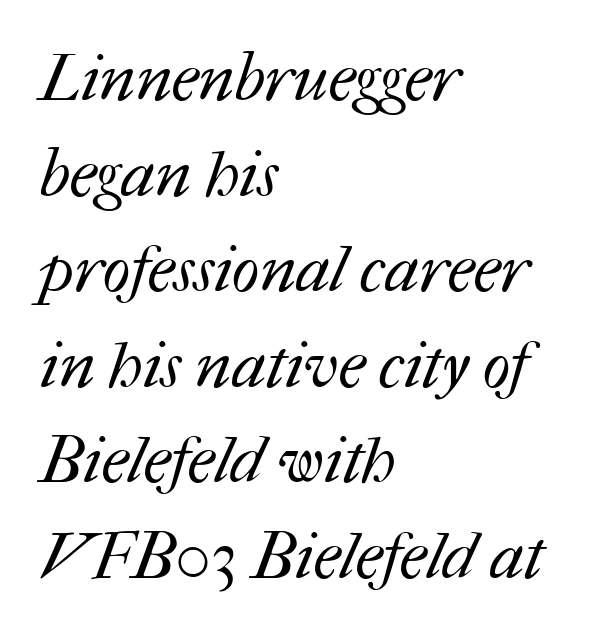
The image shows 65 px regular-weight type; set left-aligned, normal line spacing (1.47x), normal letter spacing, not underlined; medium stroke contrast and a medium x-height.
